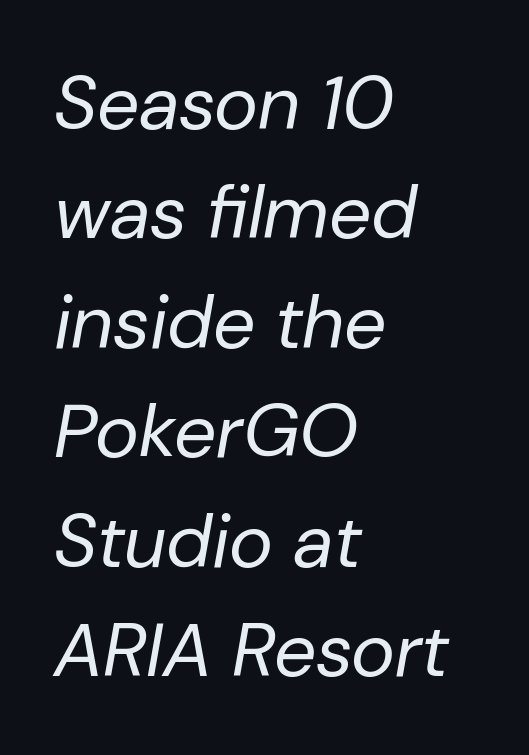
Q: Is the text bold? A: No.
Q: Is the text italic (slanted)? A: Yes, it leans right by about 10 degrees.
Q: Is the text underlined? A: No.
Q: How is the paragraph aligned? A: Left-aligned.
Q: Is the spacing between letters normal or unusually wide? A: Normal.
Q: Is the spacing between lines tight, normal or loose? A: Normal.
Q: Width (condensed, normal, or wide)? A: Normal.
Q: Stroke contrast? A: Low.
Q: x-height? A: Medium.
Q: Monospaced? A: No.
